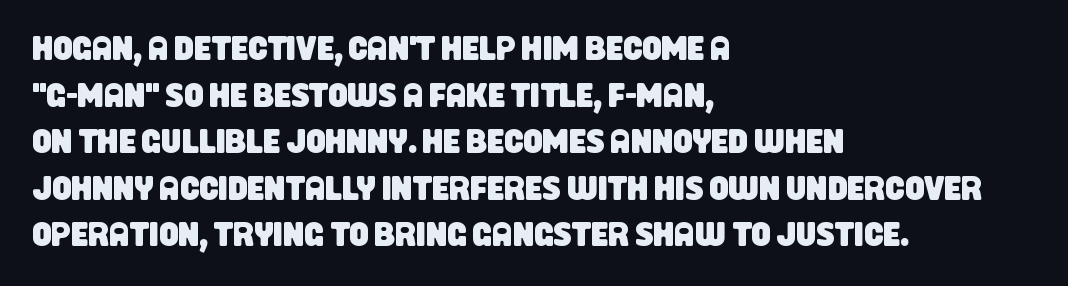
Q: Is the typeface a serif or a sans-serif typeface? A: Sans-serif.
Q: Is the text underlined? A: No.
Q: How is the paragraph aligned? A: Left-aligned.
Q: Is the spacing between letters normal or unusually wide? A: Normal.
Q: Is the spacing between lines tight, normal or loose? A: Normal.
Q: Width (condensed, normal, or wide)? A: Condensed.
Q: Stroke contrast? A: Low.
Q: x-height? A: Large.
Q: Monospaced? A: No.
